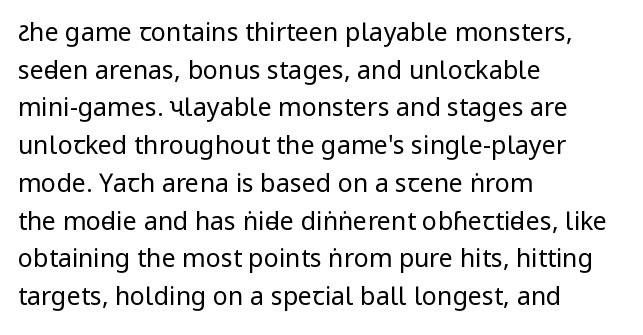
{"italic": "no", "bold": "no", "underline": "no", "align": "left", "line_spacing": "normal", "line_spacing_ratio": 1.51, "letter_spacing": "normal", "letter_spacing_em": 0.0, "glyph_px": 25}
